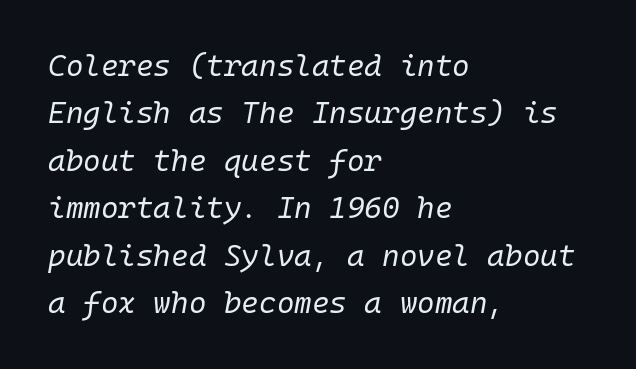
{"italic": "yes", "lean": "right", "slant_degrees": 10, "bold": "no", "weight": "regular", "width": "normal", "stroke_contrast": "low", "x_height": "medium", "monospaced": "yes", "underline": "no", "align": "left", "line_spacing": "normal", "line_spacing_ratio": 1.58, "letter_spacing": "normal", "letter_spacing_em": 0.0, "glyph_px": 30}
